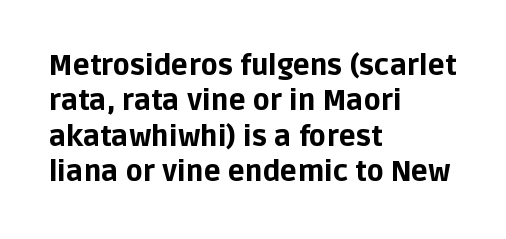
Q: Is the text bold? A: Yes.
Q: Is the text italic (slanted)? A: No, it is upright.
Q: Is the typeface a serif or a sans-serif typeface? A: Sans-serif.
Q: Is the text underlined? A: No.
Q: How is the paragraph aligned? A: Left-aligned.
Q: Is the spacing between letters normal or unusually wide? A: Normal.
Q: Is the spacing between lines tight, normal or loose? A: Normal.
Q: Width (condensed, normal, or wide)? A: Normal.
Q: Stroke contrast? A: Low.
Q: x-height? A: Large.
Q: Monospaced? A: No.
